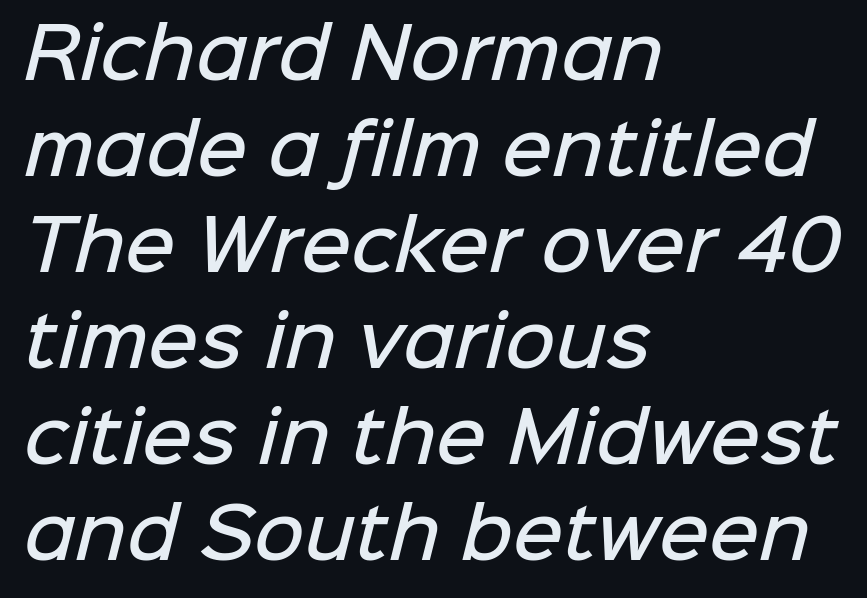
Q: Is the text bold? A: Semi-bold.
Q: Is the typeface a serif or a sans-serif typeface? A: Sans-serif.
Q: Is the text underlined? A: No.
Q: How is the paragraph aligned? A: Left-aligned.
Q: Is the spacing between letters normal or unusually wide? A: Normal.
Q: Is the spacing between lines tight, normal or loose? A: Normal.
Q: Width (condensed, normal, or wide)? A: Normal.
Q: Stroke contrast? A: Low.
Q: x-height? A: Medium.
Q: Monospaced? A: No.
